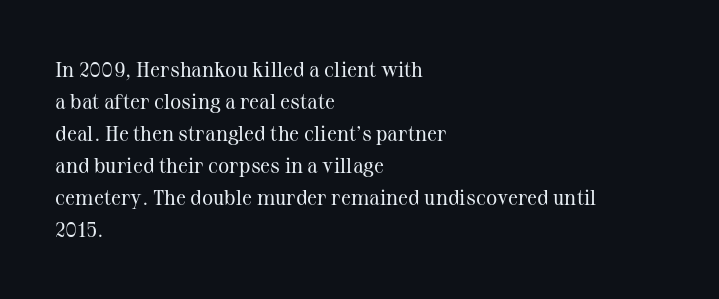
Vertical strokes here are truly vertical. The paragraph has a hard left edge and a soft right edge. The rendering uses a moderate line-height, typical for paragraphs. The cut favours lightness, reaching ordinary text weight at its darkest.
